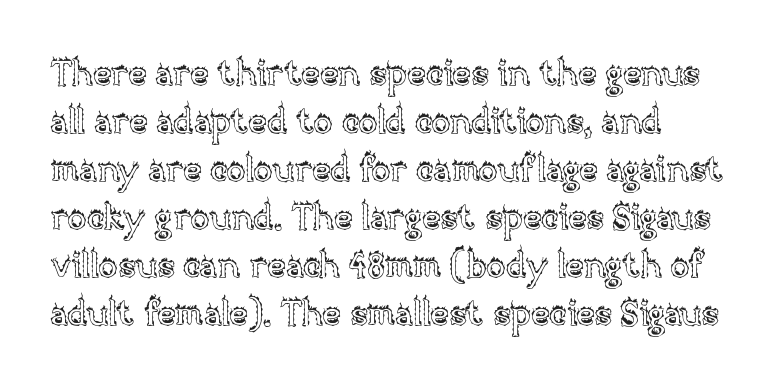
The image shows 35 px text type, upright; set left-aligned, normal line spacing (1.37x), normal letter spacing, not underlined; a large x-height.
